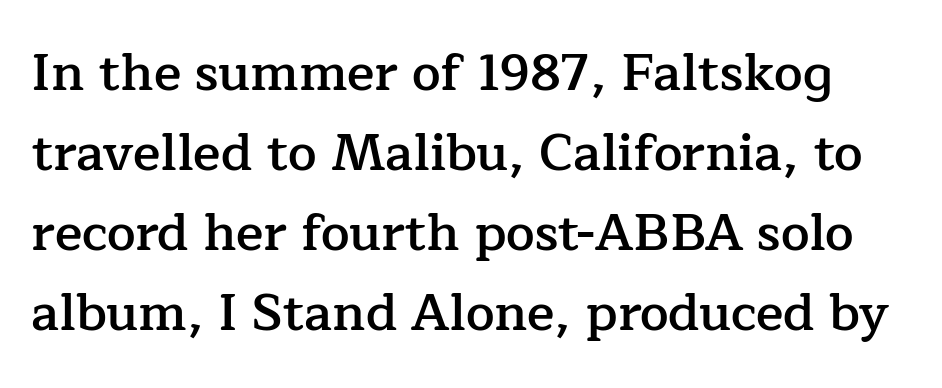
Q: Is the text bold? A: Semi-bold.
Q: Is the text italic (slanted)? A: No, it is upright.
Q: Is the typeface a serif or a sans-serif typeface? A: Serif.
Q: Is the text underlined? A: No.
Q: Is the spacing between letters normal or unusually wide? A: Normal.
Q: Is the spacing between lines tight, normal or loose? A: Normal.
Q: Width (condensed, normal, or wide)? A: Normal.
Q: Stroke contrast? A: Low.
Q: x-height? A: Medium.
Q: Monospaced? A: No.
